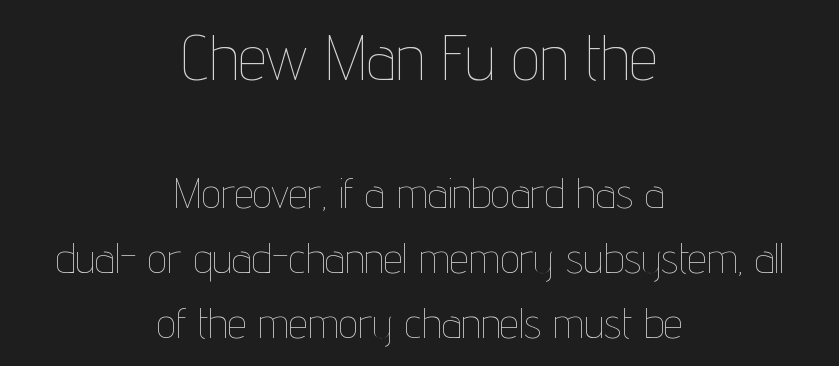
Character widths vary here, with narrow letters taking less room than wide ones. Summary of vertical rhythm: regular, with standard interline spacing. Think standard paragraph weight, or any step lighter than that. The rendering shrinks the type as you move from the upper chunk to the lower.
